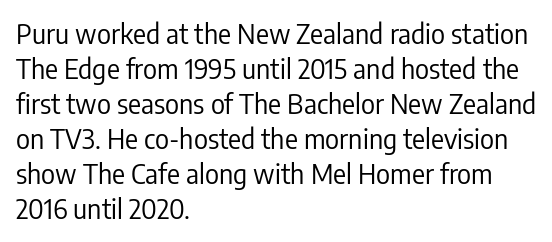
Q: Is the text bold? A: No.
Q: Is the text italic (slanted)? A: No, it is upright.
Q: Is the text underlined? A: No.
Q: How is the paragraph aligned? A: Left-aligned.
Q: Is the spacing between letters normal or unusually wide? A: Normal.
Q: Is the spacing between lines tight, normal or loose? A: Normal.
